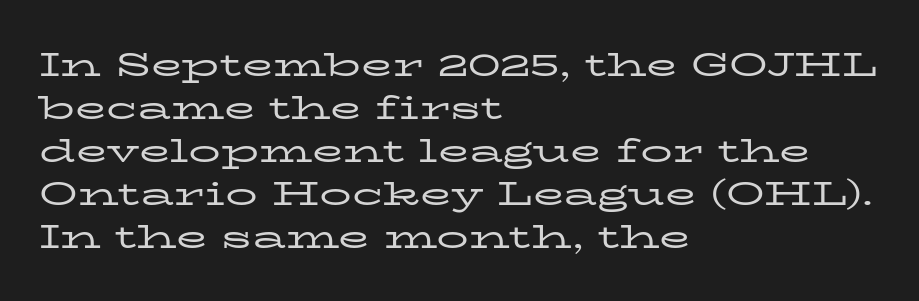
{"serif": "yes", "italic": "no", "bold": "no", "weight": "regular", "width": "wide", "stroke_contrast": "low", "x_height": "medium", "monospaced": "no", "underline": "no", "align": "left", "line_spacing": "normal", "line_spacing_ratio": 1.34, "letter_spacing": "normal", "letter_spacing_em": 0.0, "glyph_px": 32}
